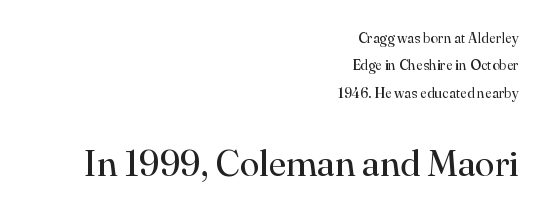
How are the letters spaced? Ordinarily, with no added tracking. Regarding serifs, this sample has them. Think standard paragraph weight, or any step lighter than that. The passage shown begins with its smaller block and ends with its larger one. You could not count columns in this text — the font is proportionally spaced. When letters stand straight like this, we call the style roman or upright.
